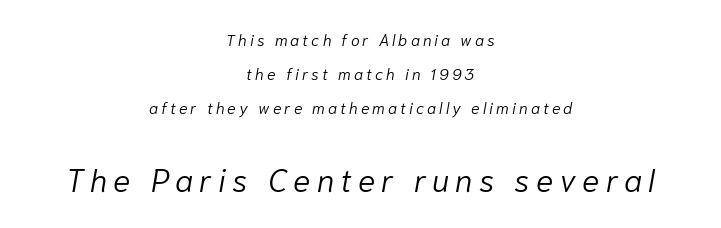
The image shows 32 px light type, italic (leaning right); set centered, loose line spacing (2.14x), not underlined; the second (bottom) block is 2.0x larger; low stroke contrast and a medium x-height.
